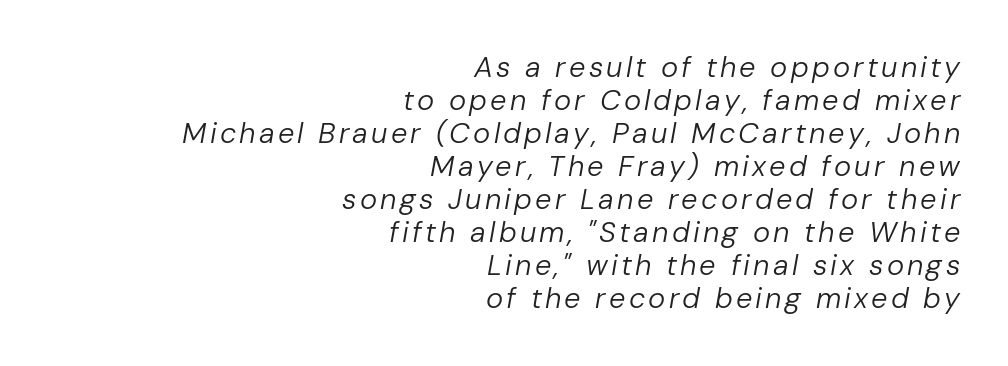
{"italic": "yes", "lean": "right", "slant_degrees": 10, "bold": "no", "weight": "regular", "width": "normal", "stroke_contrast": "low", "x_height": "medium", "monospaced": "no", "underline": "no", "align": "right", "line_spacing": "tight", "line_spacing_ratio": 1.14, "glyph_px": 29}
